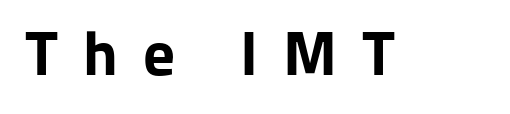
The image shows 63 px bold sans-serif type, upright; set unusually wide letter spacing (+0.4 em), not underlined; low stroke contrast and a medium x-height.
